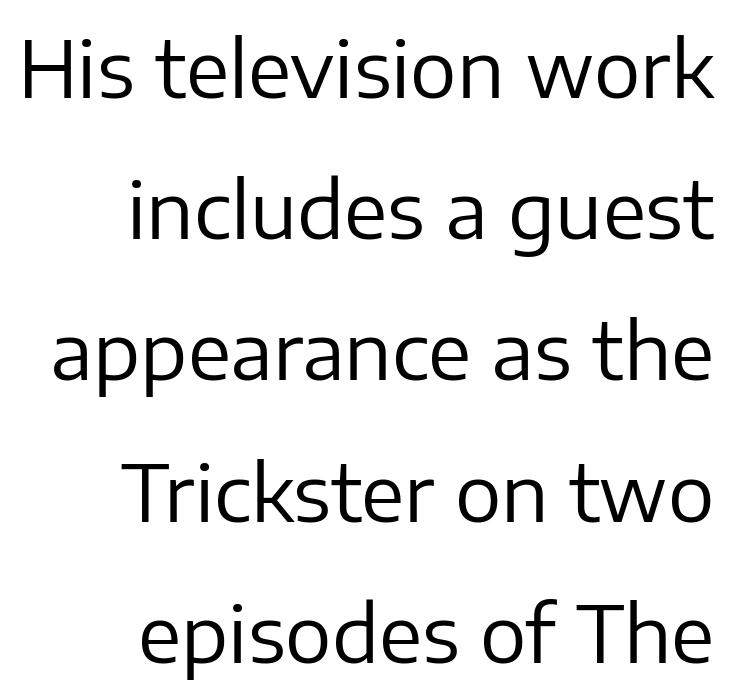
Q: Is the text bold? A: No.
Q: Is the text italic (slanted)? A: No, it is upright.
Q: Is the typeface a serif or a sans-serif typeface? A: Sans-serif.
Q: Is the text underlined? A: No.
Q: How is the paragraph aligned? A: Right-aligned.
Q: Is the spacing between letters normal or unusually wide? A: Normal.
Q: Width (condensed, normal, or wide)? A: Normal.
Q: Stroke contrast? A: Low.
Q: x-height? A: Medium.
Q: Monospaced? A: No.
